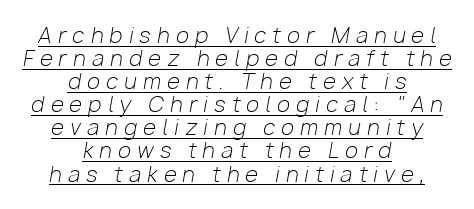
Think standard paragraph weight, or any step lighter than that. The block of text is dense from top to bottom, with scant space between rows. Tracking here is generous; glyphs stand well apart from one another. Descenders here cross a horizontal rule under the line.
